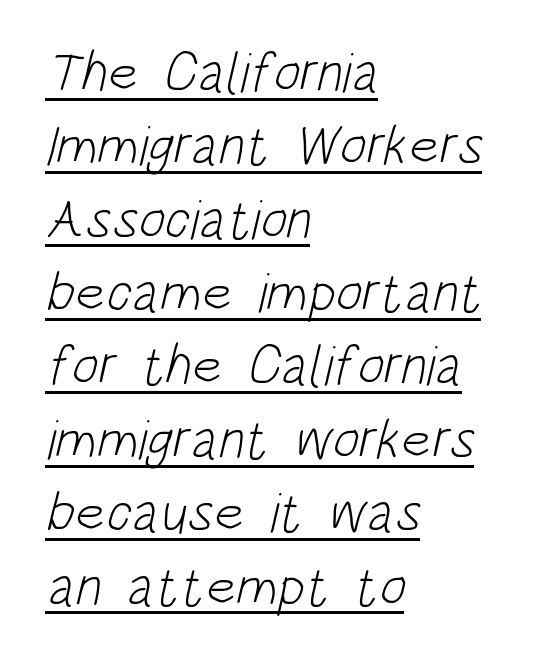
{"serif": "no", "bold": "no", "weight": "light", "width": "condensed", "stroke_contrast": "low", "x_height": "large", "monospaced": "no", "underline": "yes", "align": "left", "line_spacing": "normal", "line_spacing_ratio": 1.31, "letter_spacing": "normal", "letter_spacing_em": 0.0, "glyph_px": 56}
